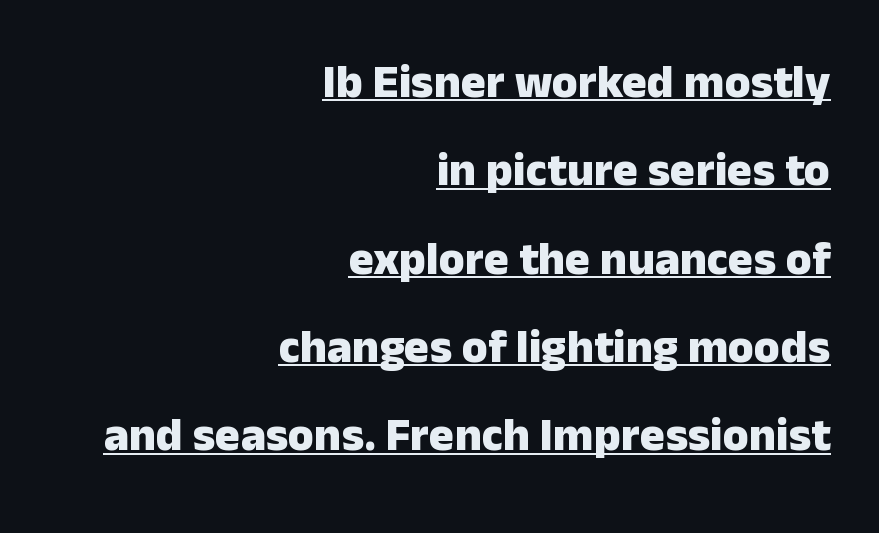
The passage shown is underscored from start to finish. You could not count columns in this text — the font is proportionally spaced. The axis of the letterforms is exactly vertical. Leftover space on each line is placed entirely before the opening word. The rendering shows plain stroke endings on the letterforms — a sans-serif design. The passage shown has conventional tracking throughout.
